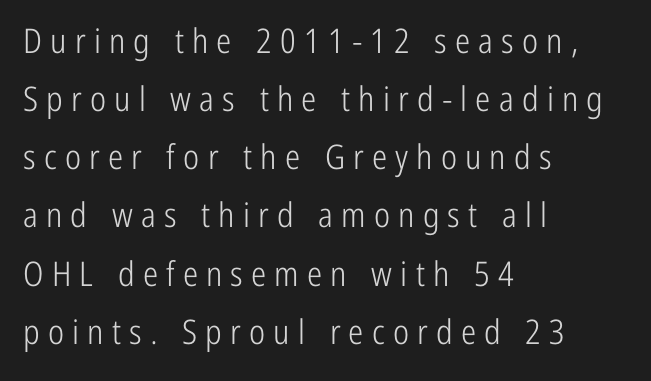
{"serif": "no", "italic": "no", "bold": "no", "weight": "light", "width": "condensed", "stroke_contrast": "low", "x_height": "medium", "monospaced": "no", "underline": "no", "align": "left", "line_spacing_ratio": 1.71, "letter_spacing": "wide", "letter_spacing_em": 0.24, "glyph_px": 34}
